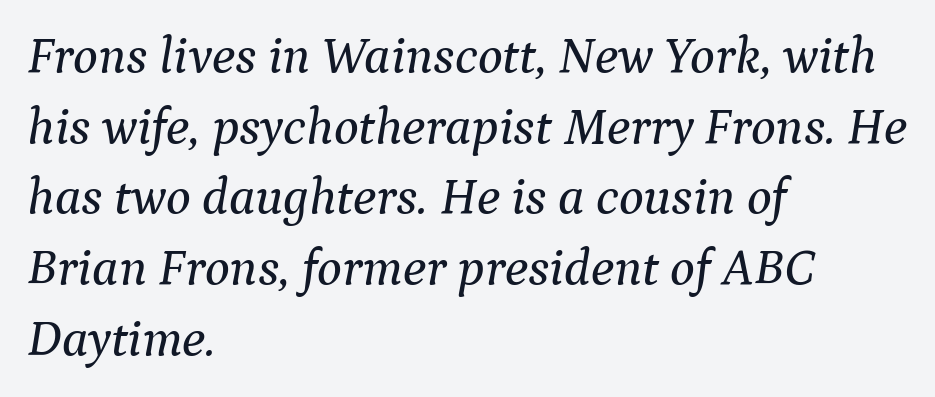
The image shows 52 px serif type, italic (leaning right); set left-aligned, normal line spacing (1.36x), normal letter spacing, not underlined; medium stroke contrast and a medium x-height.
